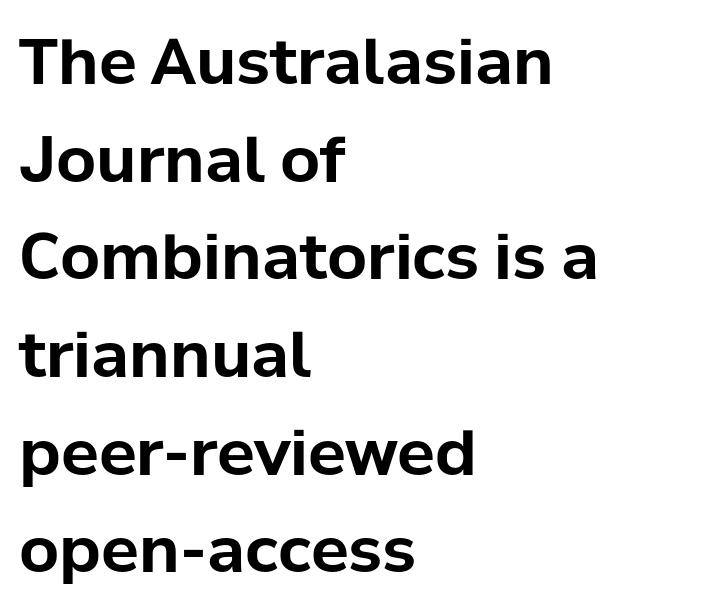
The image shows 63 px bold sans-serif type, upright; set left-aligned, normal line spacing (1.55x), normal letter spacing, not underlined; low stroke contrast and a medium x-height.
